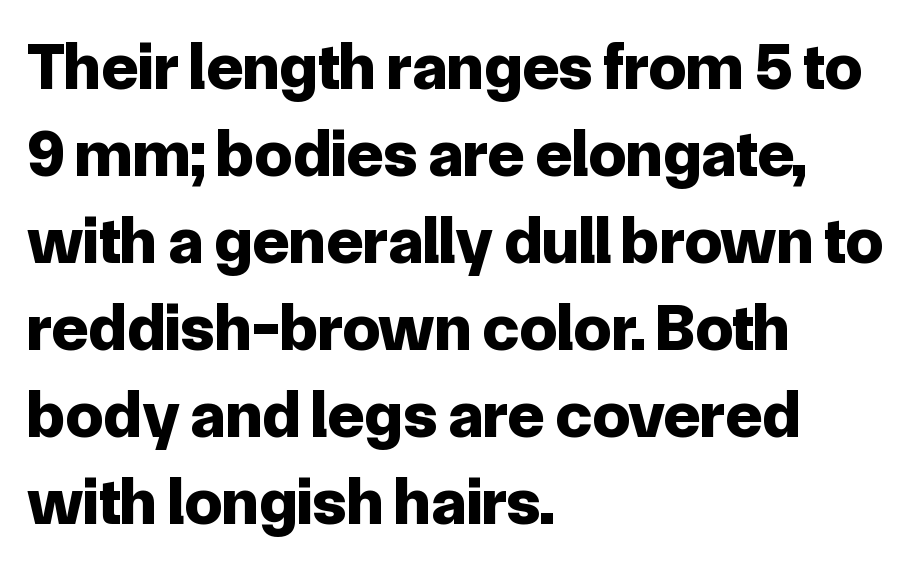
Q: Is the text bold? A: Yes.
Q: Is the text italic (slanted)? A: No, it is upright.
Q: Is the typeface a serif or a sans-serif typeface? A: Sans-serif.
Q: Is the text underlined? A: No.
Q: How is the paragraph aligned? A: Left-aligned.
Q: Is the spacing between letters normal or unusually wide? A: Normal.
Q: Is the spacing between lines tight, normal or loose? A: Normal.
Q: Width (condensed, normal, or wide)? A: Normal.
Q: Stroke contrast? A: Low.
Q: x-height? A: Medium.
Q: Monospaced? A: No.
